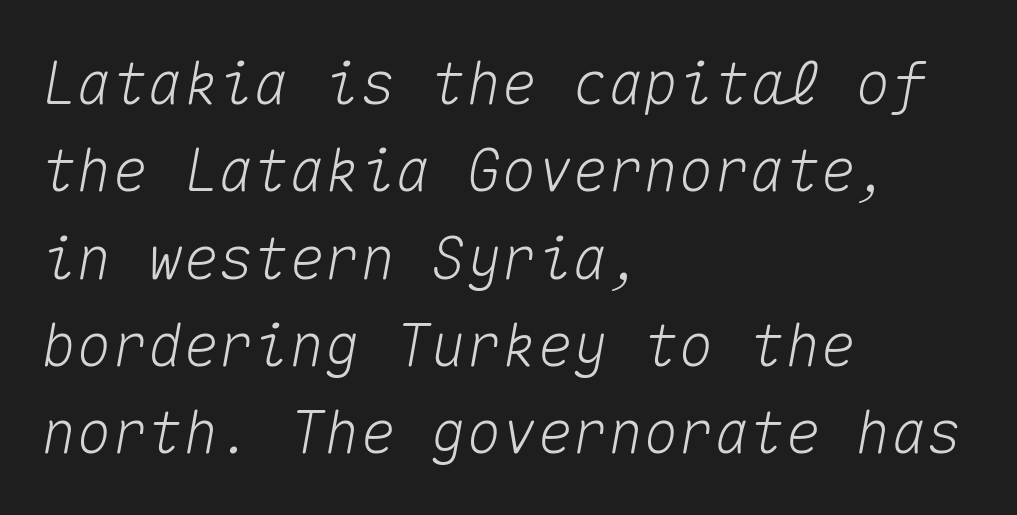
The image shows 59 px text type, italic (leaning right), monospaced; set left-aligned, normal line spacing (1.48x), normal letter spacing, not underlined; medium stroke contrast and a medium x-height.
